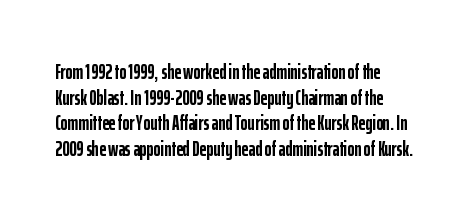
The image shows 21 px bold type, upright; set line spacing 1.22x, normal letter spacing, not underlined.
